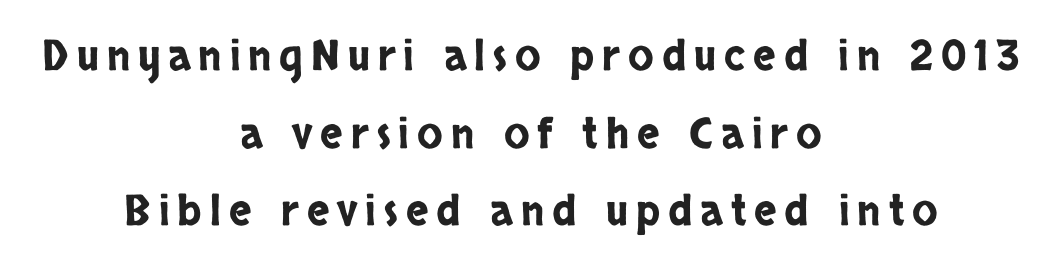
Q: Is the text italic (slanted)? A: No, it is upright.
Q: Is the typeface a serif or a sans-serif typeface? A: Sans-serif.
Q: Is the text underlined? A: No.
Q: How is the paragraph aligned? A: Centered.
Q: Width (condensed, normal, or wide)? A: Condensed.
Q: Stroke contrast? A: Low.
Q: x-height? A: Large.
Q: Monospaced? A: No.
